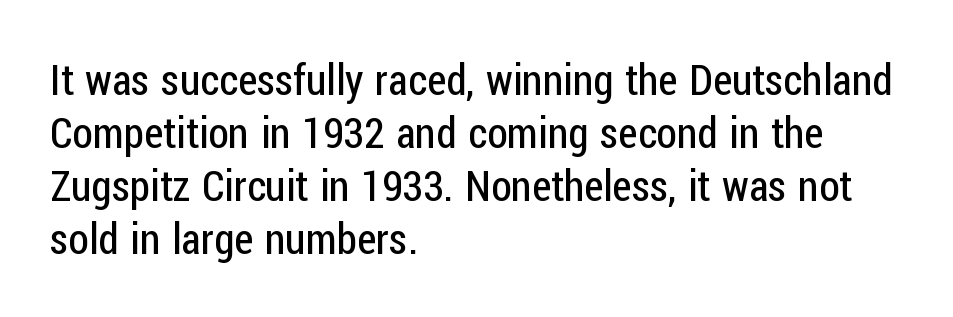
A typesetter would call this proportional, since set widths differ per character. Typographically, this falls in the sans-serif category. Letters have the restrained weight of plain body copy at most. In terms of leading, this rendering sits right in the middle. Standard letterfit; no display-style spreading of the glyphs.
